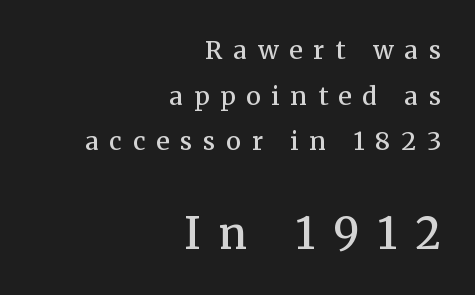
{"serif": "yes", "italic": "no", "bold": "semi", "weight": "semibold", "width": "normal", "stroke_contrast": "medium", "x_height": "medium", "monospaced": "no", "underline": "no", "align": "right", "line_spacing_ratio": 1.83, "letter_spacing": "wide", "letter_spacing_em": 0.43, "larger_block": "second", "size_ratio": 1.72, "glyph_px": 43}
